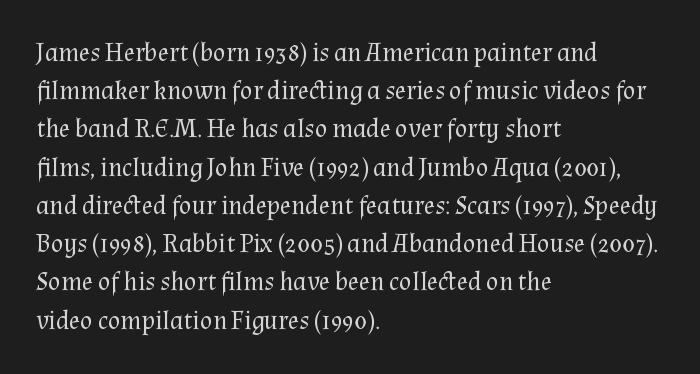
Q: Is the text bold? A: No.
Q: Is the text italic (slanted)? A: No, it is upright.
Q: Is the text underlined? A: No.
Q: How is the paragraph aligned? A: Left-aligned.
Q: Is the spacing between letters normal or unusually wide? A: Normal.
Q: Is the spacing between lines tight, normal or loose? A: Normal.
